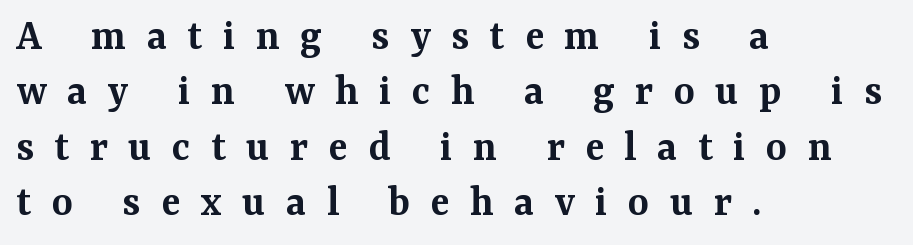
The image shows 45 px semibold serif type, upright; set left-aligned, line spacing 1.23x, unusually wide letter spacing (+0.45 em), not underlined; medium stroke contrast and a medium x-height.
